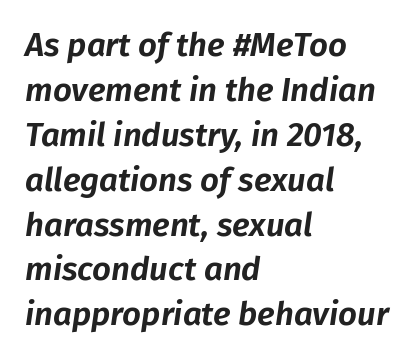
The image shows 33 px text type, italic (leaning right); set left-aligned, normal line spacing (1.36x), normal letter spacing, not underlined; low stroke contrast and a medium x-height.
